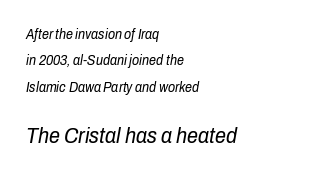
{"italic": "yes", "lean": "right", "slant_degrees": 10, "bold": "no", "underline": "no", "align": "left", "line_spacing_ratio": 1.88, "letter_spacing": "normal", "letter_spacing_em": 0.0, "larger_block": "second", "size_ratio": 1.57, "glyph_px": 22}
